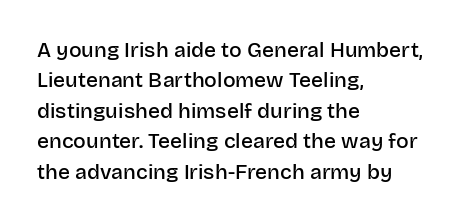
The image shows 21 px text type, upright; set left-aligned, normal line spacing (1.45x), normal letter spacing, not underlined.
